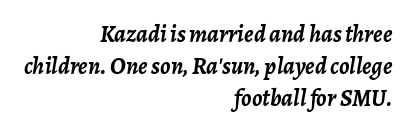
The image shows 24 px bold type, italic (leaning right); set right-aligned, normal line spacing (1.33x), normal letter spacing, not underlined.
